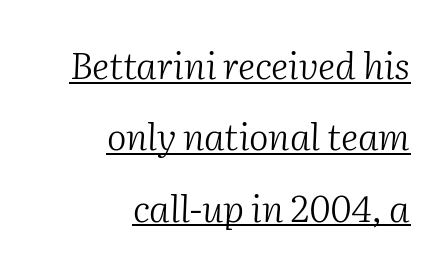
Q: Is the text bold? A: No.
Q: Is the text italic (slanted)? A: Yes, it leans right by about 2 degrees.
Q: Is the typeface a serif or a sans-serif typeface? A: Serif.
Q: Is the text underlined? A: Yes.
Q: How is the paragraph aligned? A: Right-aligned.
Q: Is the spacing between letters normal or unusually wide? A: Normal.
Q: Is the spacing between lines tight, normal or loose? A: Loose.
Q: Width (condensed, normal, or wide)? A: Normal.
Q: Stroke contrast? A: Medium.
Q: x-height? A: Medium.
Q: Monospaced? A: No.
